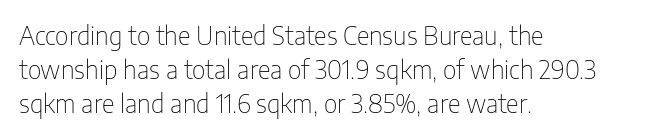
{"italic": "no", "bold": "no", "underline": "no", "align": "left", "line_spacing": "normal", "line_spacing_ratio": 1.36, "letter_spacing": "normal", "letter_spacing_em": 0.0, "glyph_px": 25}
